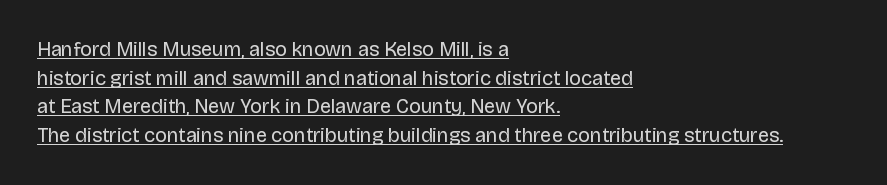
Q: Is the text bold? A: No.
Q: Is the text italic (slanted)? A: No, it is upright.
Q: Is the text underlined? A: Yes.
Q: How is the paragraph aligned? A: Left-aligned.
Q: Is the spacing between letters normal or unusually wide? A: Normal.
Q: Is the spacing between lines tight, normal or loose? A: Normal.
